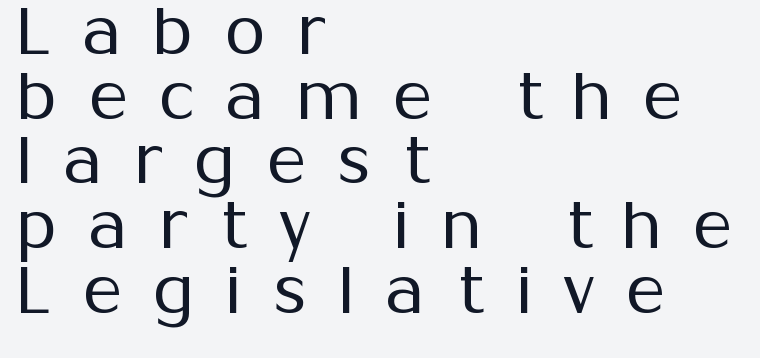
{"serif": "no", "italic": "no", "bold": "no", "weight": "regular", "width": "normal", "stroke_contrast": "medium", "x_height": "medium", "monospaced": "no", "underline": "no", "align": "left", "line_spacing": "tight", "line_spacing_ratio": 0.98, "letter_spacing": "wide", "letter_spacing_em": 0.48, "glyph_px": 66}
